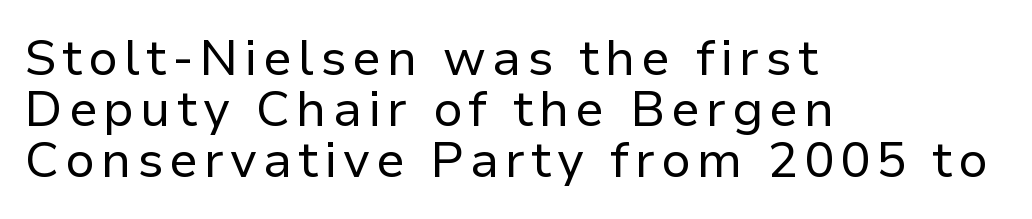
If you measured baseline to baseline, you'd find a short distance. Do the characters align in a grid? No, the font is proportional. Check under the words: just untouched page. The face looks like a standard text weight, possibly lighter.
